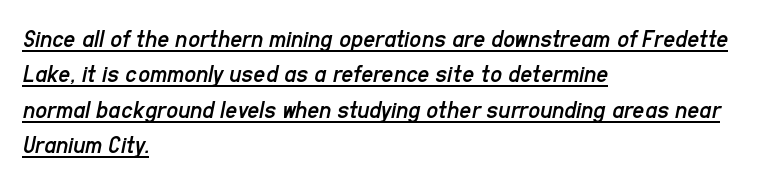
Q: Is the text bold? A: No.
Q: Is the text italic (slanted)? A: Yes, it leans right by about 11 degrees.
Q: Is the text underlined? A: Yes.
Q: How is the paragraph aligned? A: Left-aligned.
Q: Is the spacing between letters normal or unusually wide? A: Normal.
Q: Is the spacing between lines tight, normal or loose? A: Normal.
